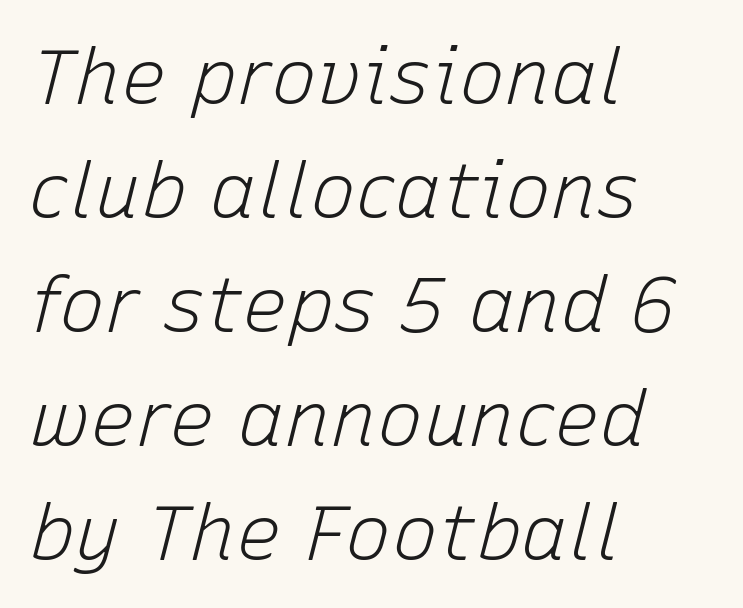
{"italic": "yes", "lean": "right", "slant_degrees": 15, "bold": "no", "weight": "light", "width": "normal", "stroke_contrast": "low", "x_height": "medium", "monospaced": "no", "underline": "no", "align": "left", "line_spacing": "normal", "line_spacing_ratio": 1.48, "letter_spacing": "normal", "letter_spacing_em": 0.0, "glyph_px": 77}
